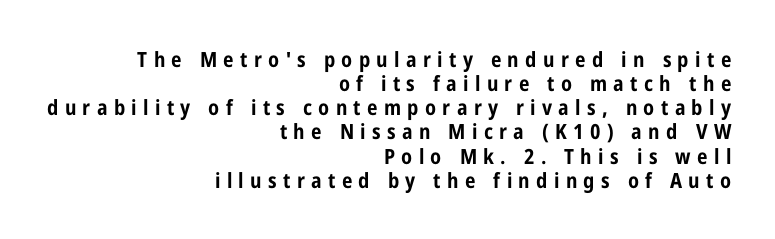
Alignment: flush right. Nope, not italic — everything's standing straight. Honestly, there is no underline to notice here at all. I'd describe the lettering as bold — thick and assertive. Honestly, the rows look squashed on top of each other.
